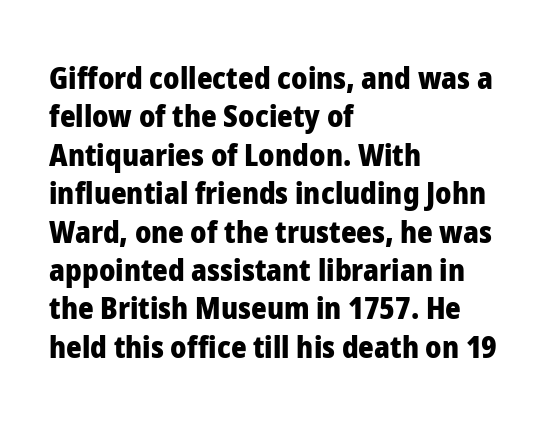
{"serif": "no", "italic": "no", "bold": "yes", "weight": "heavy", "width": "normal", "stroke_contrast": "low", "x_height": "medium", "monospaced": "no", "underline": "no", "align": "left", "line_spacing": "normal", "line_spacing_ratio": 1.28, "letter_spacing": "normal", "letter_spacing_em": 0.0, "glyph_px": 30}
